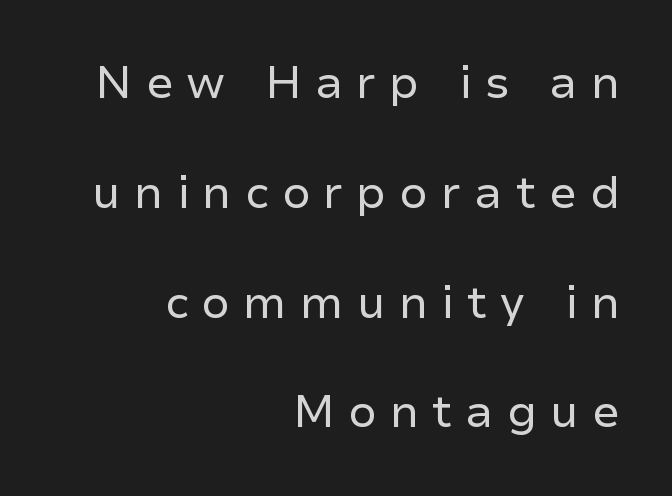
{"serif": "no", "italic": "no", "bold": "no", "weight": "regular", "width": "normal", "stroke_contrast": "low", "x_height": "medium", "monospaced": "no", "underline": "no", "align": "right", "line_spacing": "loose", "line_spacing_ratio": 2.44, "letter_spacing": "wide", "letter_spacing_em": 0.29, "glyph_px": 45}
